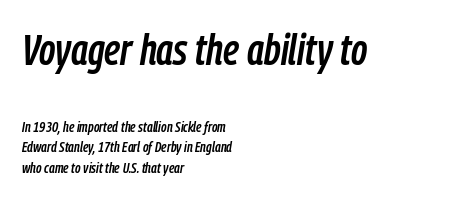
Q: Is the text italic (slanted)? A: Yes, it leans right by about 9 degrees.
Q: Is the text underlined? A: No.
Q: How is the paragraph aligned? A: Left-aligned.
Q: Is the spacing between letters normal or unusually wide? A: Normal.
Q: Is the spacing between lines tight, normal or loose? A: Normal.
Q: Which block of text is set in a larger size, the first (top) or the second (bottom)? A: The first (top) one.
Q: Width (condensed, normal, or wide)? A: Condensed.
Q: Stroke contrast? A: Low.
Q: x-height? A: Medium.
Q: Monospaced? A: No.
